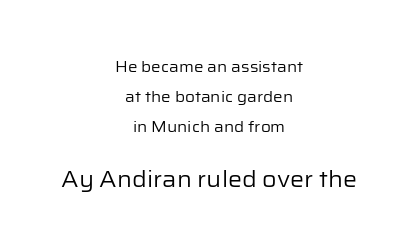
This sample uses an upright cut, with every glyph sitting square on the baseline. Vertically, the passage feels expansive, rows floating well apart. This rendering features lettering with no underline. Scale increases going downward across the two blocks. The lines are quadded center. Glyph-to-glyph distance matches everyday printed text.
